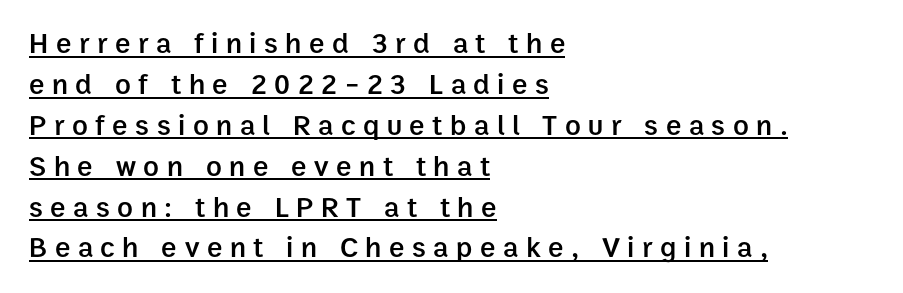
The image shows 29 px semibold sans-serif type, upright; set left-aligned, normal line spacing (1.41x), unusually wide letter spacing (+0.26 em), underlined; low stroke contrast and a medium x-height.
